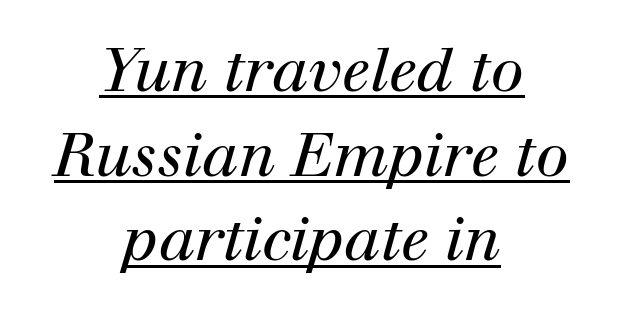
{"serif": "yes", "italic": "yes", "lean": "right", "slant_degrees": 12, "bold": "no", "weight": "regular", "width": "normal", "stroke_contrast": "high", "x_height": "medium", "monospaced": "no", "underline": "yes", "align": "center", "line_spacing": "normal", "line_spacing_ratio": 1.41, "letter_spacing": "normal", "letter_spacing_em": 0.0, "glyph_px": 60}
